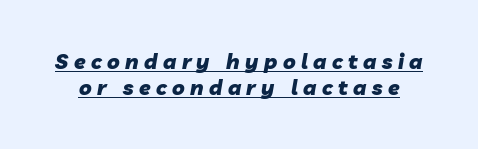
{"italic": "yes", "lean": "right", "slant_degrees": 10, "bold": "yes", "underline": "yes", "line_spacing_ratio": 1.24, "letter_spacing": "wide", "letter_spacing_em": 0.26, "glyph_px": 21}
